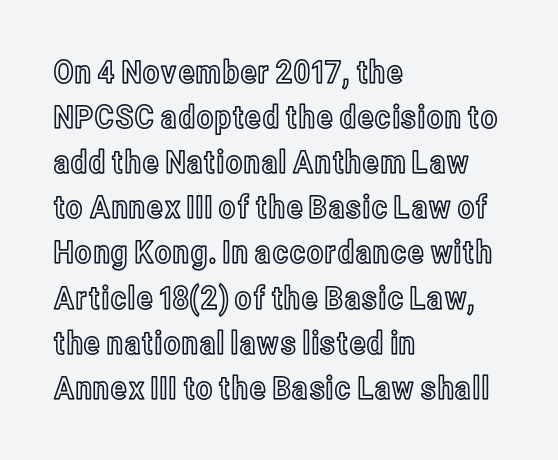
Q: Is the text italic (slanted)? A: No, it is upright.
Q: Is the text underlined? A: No.
Q: How is the paragraph aligned? A: Left-aligned.
Q: Is the spacing between letters normal or unusually wide? A: Normal.
Q: Is the spacing between lines tight, normal or loose? A: Normal.
Q: Width (condensed, normal, or wide)? A: Condensed.
Q: x-height? A: Medium.
Q: Monospaced? A: No.
